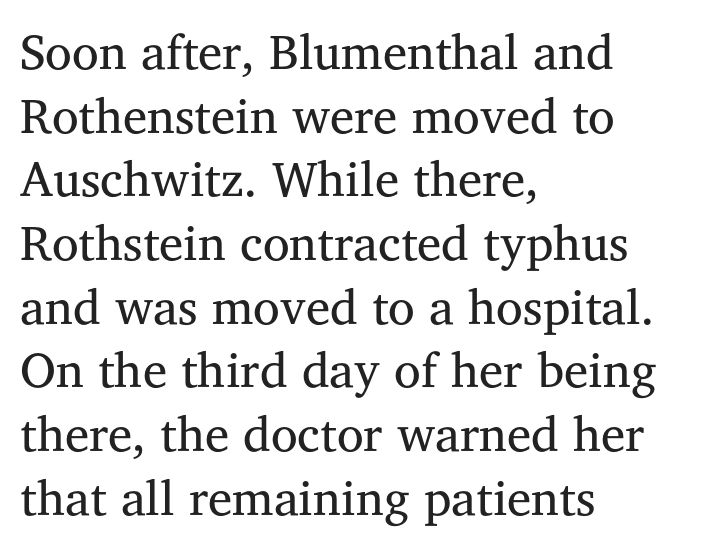
The image shows 49 px regular-weight serif type, upright; set left-aligned, normal line spacing (1.3x), normal letter spacing, not underlined; medium stroke contrast and a medium x-height.
